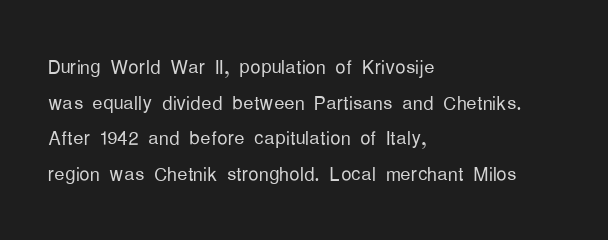
The line texture is even and compact thanks to regular tracking. Honestly, the row spacing looks completely unremarkable. Every row of glyphs begins at an identical x-position on the left. The letters stand straight up with perfectly vertical stems. Stroke thickness stays within the range of a standard reading face or lighter. Unmarked baselines from the first word to the last.
